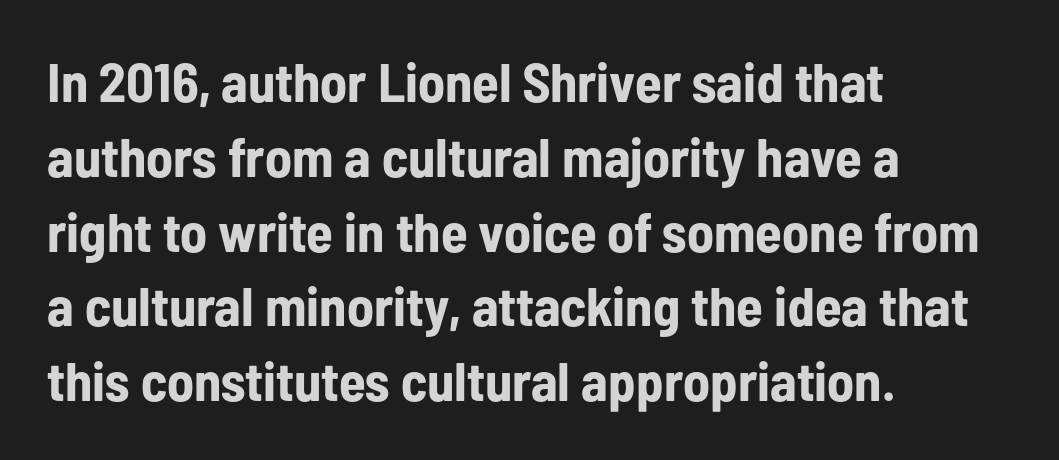
Normally led — the rows are evenly, conventionally spaced. Plenty of ink on the page — the face is bold. Unmarked baselines from the first word to the last. Check where the strokes stop: nothing finishes them off — pure sans.
